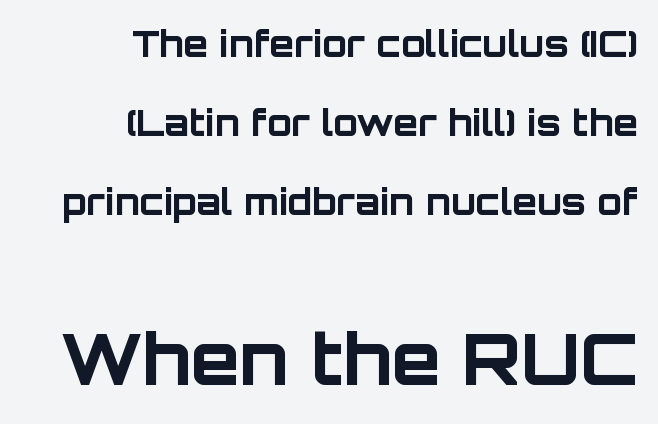
Q: Is the text bold? A: Yes.
Q: Is the text italic (slanted)? A: No, it is upright.
Q: Is the typeface a serif or a sans-serif typeface? A: Sans-serif.
Q: Is the text underlined? A: No.
Q: How is the paragraph aligned? A: Right-aligned.
Q: Is the spacing between letters normal or unusually wide? A: Normal.
Q: Is the spacing between lines tight, normal or loose? A: Loose.
Q: Which block of text is set in a larger size, the first (top) or the second (bottom)? A: The second (bottom) one.
Q: Width (condensed, normal, or wide)? A: Normal.
Q: Stroke contrast? A: Low.
Q: x-height? A: Large.
Q: Monospaced? A: No.
